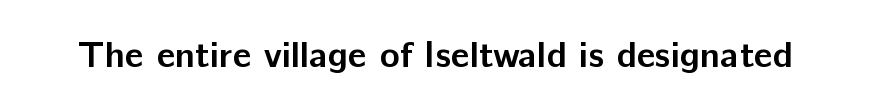
Tracking here is standard; glyphs follow each other at the usual distance. The rendering shows plain stroke endings on the letterforms — a sans-serif design. The foot of each line stays bare and open. The passage shown is emphatically bold.
